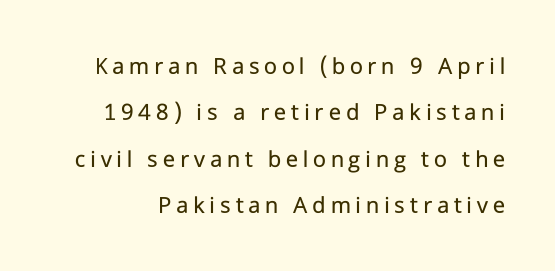
The foot of each line stays bare and open. Italic: no, the glyphs are upright roman. This reads as an unemphasized weight, regular at the heaviest.
